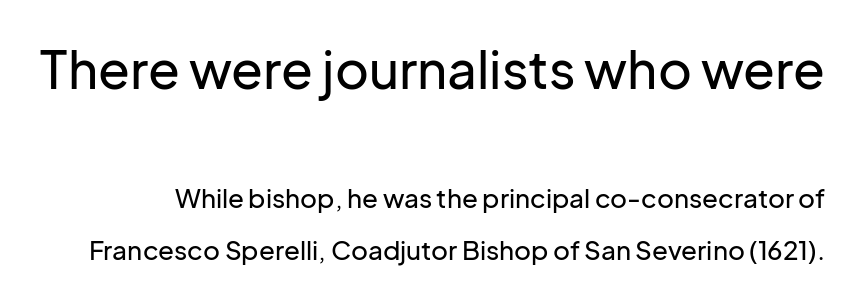
{"serif": "no", "italic": "no", "width": "normal", "stroke_contrast": "low", "x_height": "medium", "monospaced": "no", "underline": "no", "line_spacing": "loose", "line_spacing_ratio": 2.0, "letter_spacing": "normal", "letter_spacing_em": 0.0, "larger_block": "first", "size_ratio": 2.0, "glyph_px": 52}
